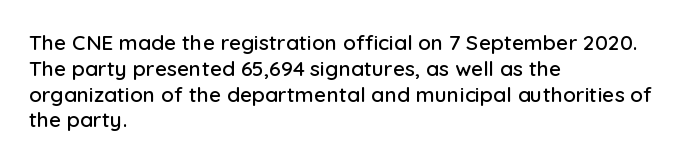
Q: Is the text italic (slanted)? A: No, it is upright.
Q: Is the text underlined? A: No.
Q: How is the paragraph aligned? A: Left-aligned.
Q: Is the spacing between letters normal or unusually wide? A: Normal.
